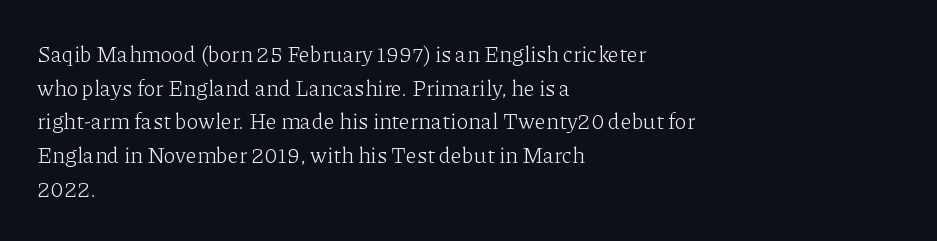
Q: Is the text bold? A: No.
Q: Is the text italic (slanted)? A: No, it is upright.
Q: Is the text underlined? A: No.
Q: How is the paragraph aligned? A: Left-aligned.
Q: Is the spacing between letters normal or unusually wide? A: Normal.
Q: Is the spacing between lines tight, normal or loose? A: Normal.
